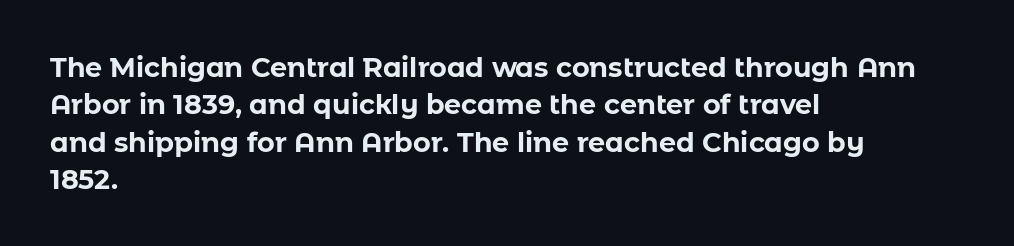
{"italic": "no", "bold": "yes", "underline": "no", "align": "left", "line_spacing": "normal", "line_spacing_ratio": 1.38, "letter_spacing": "normal", "letter_spacing_em": 0.0, "glyph_px": 27}
